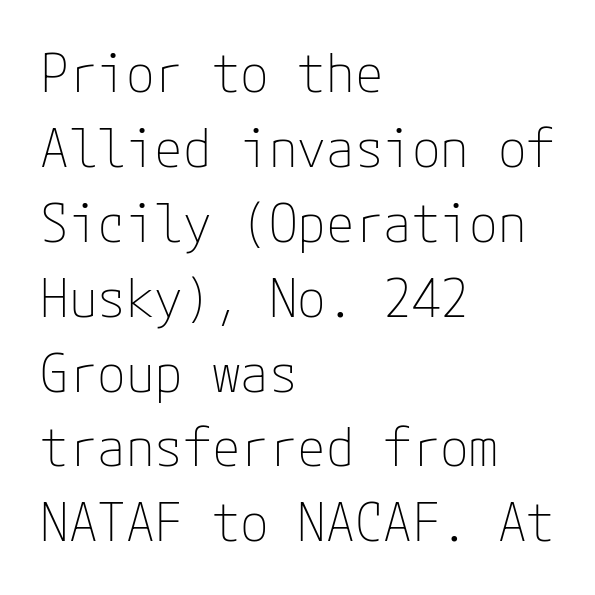
This rendering features lettering with no underline. The rag falls on the right side of this text block. Each stroke keeps to a modest, everyday thickness or less. This block has exactly the height ordinary leading produces.
